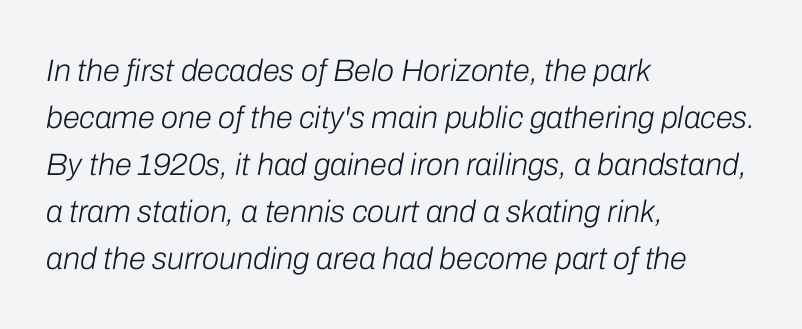
The rendering uses natural spacing where letterforms have individual widths. Yep, that's italic — everything's leaning. Look at the tracking — it's just the regular setting, nothing added. The space directly below the letters is spotless.
